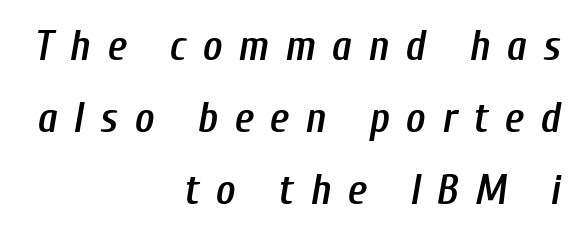
A typesetter would mark this as italic. Display-style spreading of the glyphs; the letterfit is very open. Bold? Not quite — semibold, heavier than regular but stopping short. Rule under the text: the space is simply empty.
